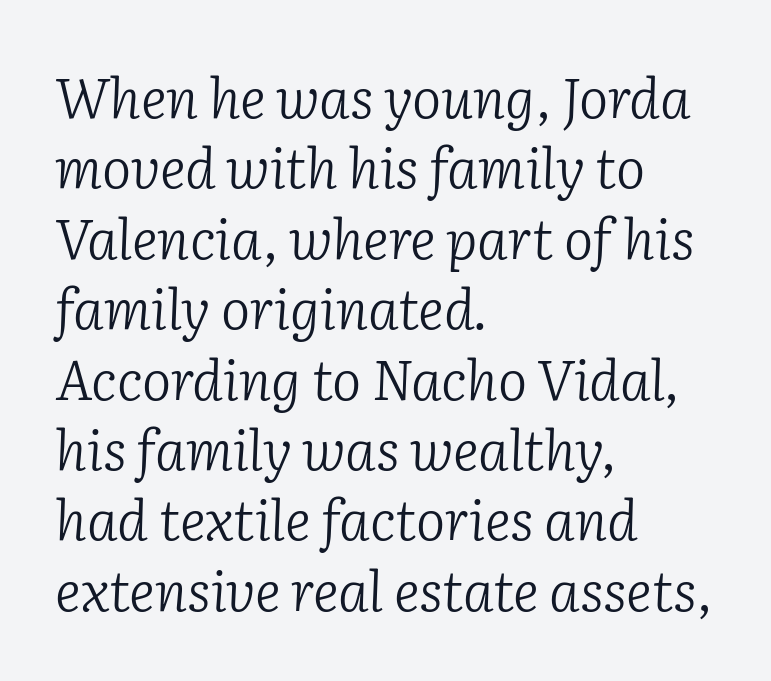
{"serif": "yes", "italic": "yes", "lean": "right", "slant_degrees": 2, "bold": "no", "weight": "light", "width": "normal", "stroke_contrast": "low", "x_height": "medium", "monospaced": "no", "underline": "no", "align": "left", "line_spacing": "normal", "line_spacing_ratio": 1.28, "letter_spacing": "normal", "letter_spacing_em": 0.0, "glyph_px": 55}
